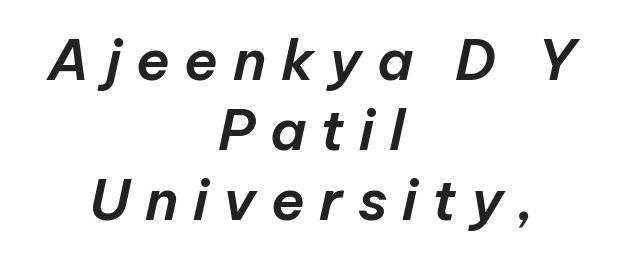
Q: Is the text italic (slanted)? A: Yes, it leans right by about 12 degrees.
Q: Is the text underlined? A: No.
Q: How is the paragraph aligned? A: Centered.
Q: Is the spacing between letters normal or unusually wide? A: Unusually wide.
Q: Is the spacing between lines tight, normal or loose? A: Normal.
Q: Width (condensed, normal, or wide)? A: Normal.
Q: Stroke contrast? A: Low.
Q: x-height? A: Medium.
Q: Monospaced? A: No.
